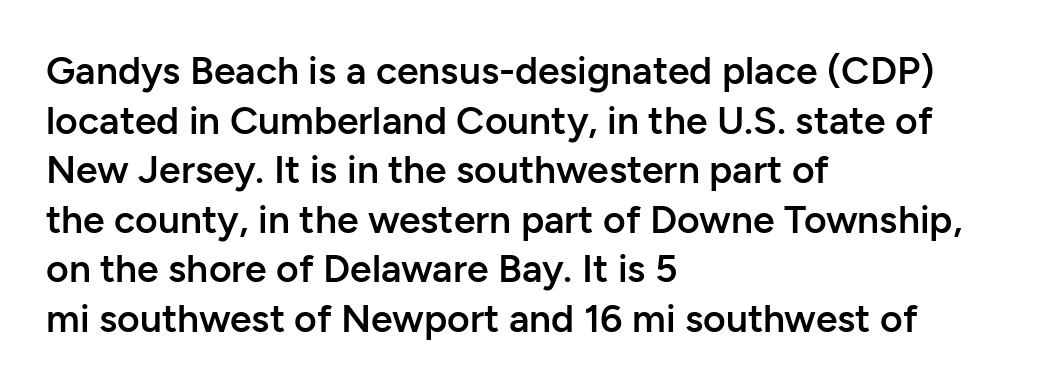
{"serif": "no", "italic": "no", "bold": "semi", "weight": "semibold", "width": "normal", "stroke_contrast": "low", "x_height": "medium", "monospaced": "no", "underline": "no", "align": "left", "line_spacing": "normal", "line_spacing_ratio": 1.27, "letter_spacing": "normal", "letter_spacing_em": 0.0, "glyph_px": 39}
